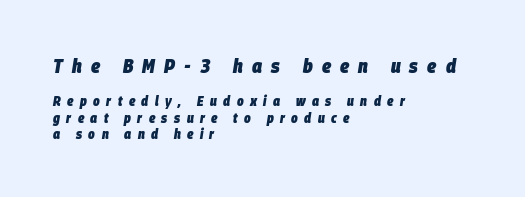
{"italic": "yes", "lean": "right", "slant_degrees": 9, "bold": "yes", "underline": "no", "align": "left", "line_spacing_ratio": 1.17, "letter_spacing": "wide", "letter_spacing_em": 0.46, "larger_block": "first", "size_ratio": 1.43, "glyph_px": 20}
